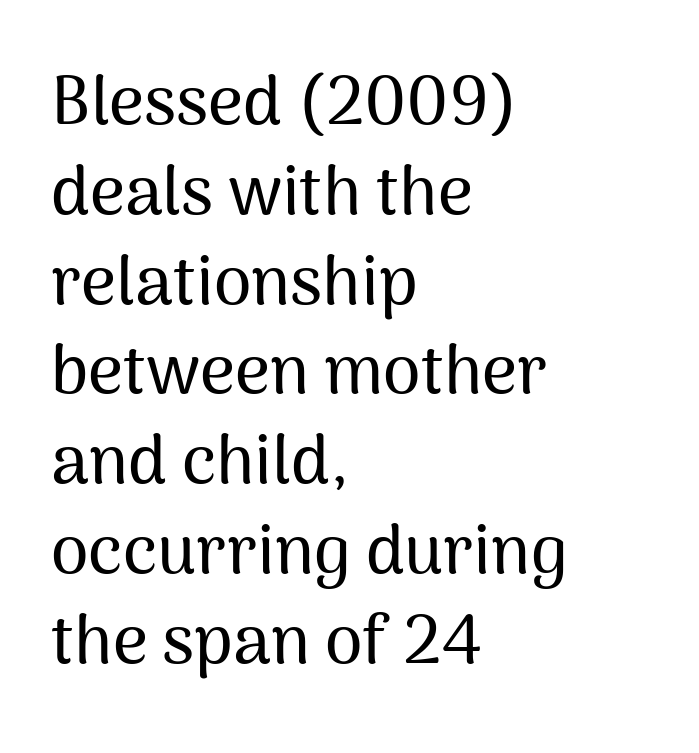
These lines stack with their left ends in a neat column. Clear beneath every line of the passage. Each letter keeps its own natural width here, so spacing adapts to shape. The line-height multiplier appears to be the usual default.
